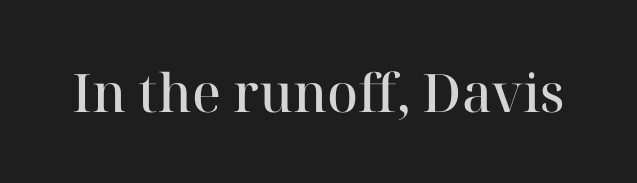
The image shows 53 px semibold serif type, upright; set normal letter spacing, not underlined; high stroke contrast and a medium x-height.
